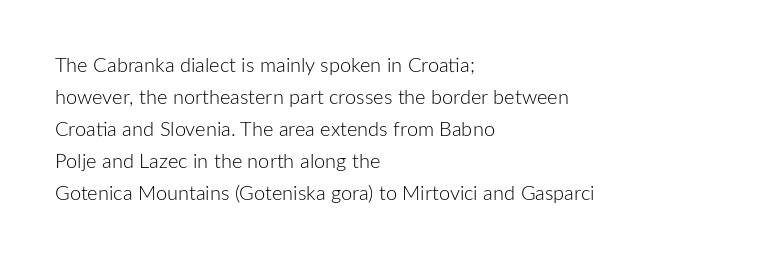
{"italic": "no", "bold": "no", "underline": "no", "align": "left", "line_spacing": "normal", "line_spacing_ratio": 1.6, "letter_spacing": "normal", "letter_spacing_em": 0.0, "glyph_px": 20}
